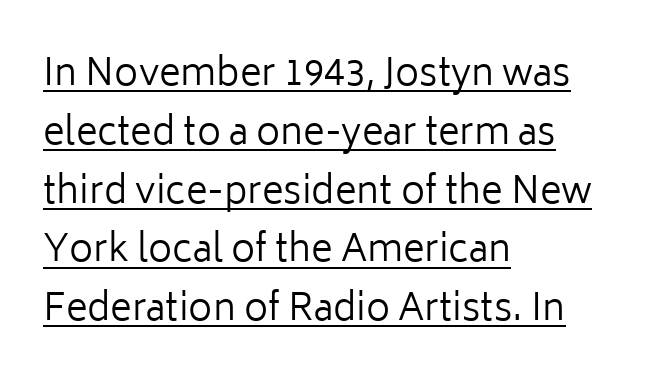
Q: Is the text bold? A: No.
Q: Is the text italic (slanted)? A: No, it is upright.
Q: Is the typeface a serif or a sans-serif typeface? A: Sans-serif.
Q: Is the text underlined? A: Yes.
Q: How is the paragraph aligned? A: Left-aligned.
Q: Is the spacing between letters normal or unusually wide? A: Normal.
Q: Is the spacing between lines tight, normal or loose? A: Normal.
Q: Width (condensed, normal, or wide)? A: Normal.
Q: Stroke contrast? A: Low.
Q: x-height? A: Medium.
Q: Monospaced? A: No.
